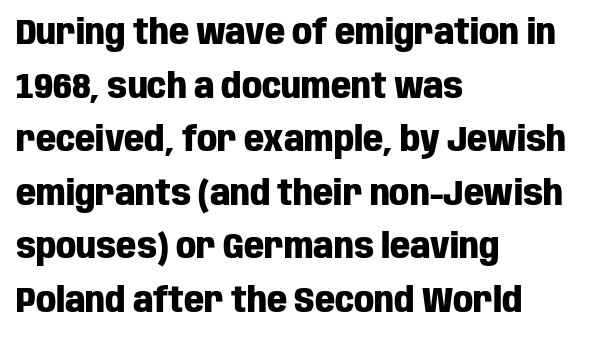
These lines are rendered in a variable-pitch font. A dark, heavy texture on the line: the type is bold. The rendering keeps characters at their native spacing. The specimen omits any rule beneath the text block's lines. How would I describe the line gaps? Plain and ordinary. The typography opts for an upright posture over an oblique one.
